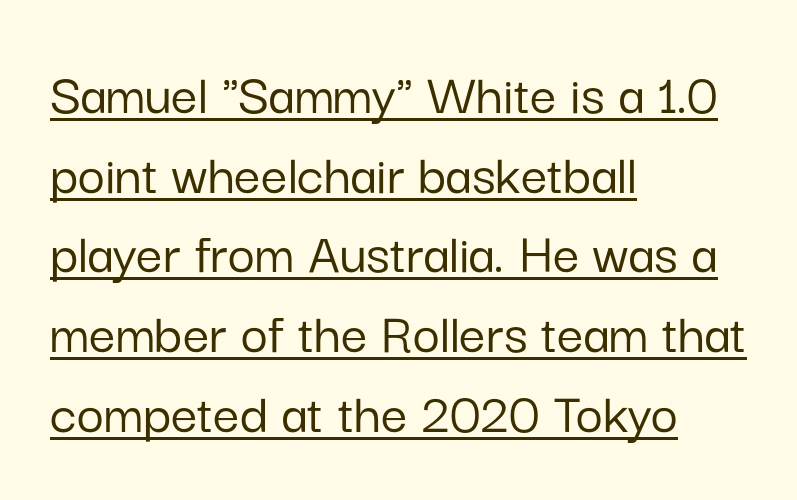
The image shows 59 px sans-serif type, upright; set left-aligned, normal line spacing (1.35x), normal letter spacing, underlined; low stroke contrast and a medium x-height.
